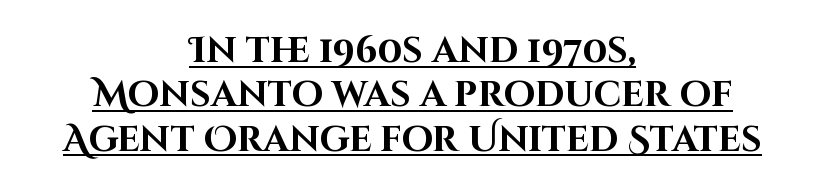
Descenders here cross a horizontal rule under the line. Every character sits straight up, as roman type does. Look at the bottom of the vertical strokes: they stop flat, with no serifs. These lines are centered, leaving both edges ragged. The rendering uses natural spacing where letterforms have individual widths.
